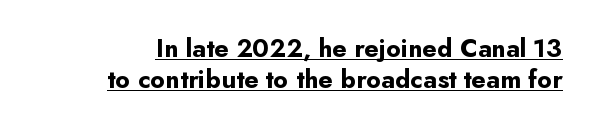
Weight check: bold — yes, fully. Honestly, the letter spacing is just normal — you wouldn't notice it. The type sits square on the baseline with zero lean. Glance below the letters and you will spot a drawn line.
